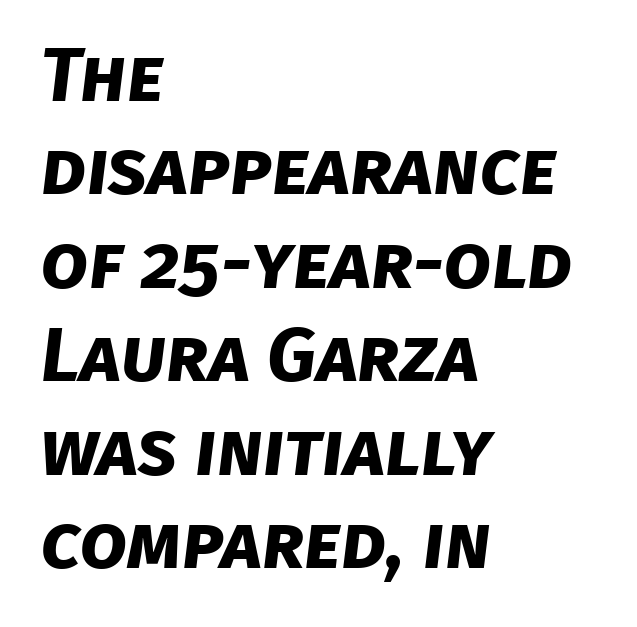
Bare-footed words on every line. Chunky letters — that's bold for sure. The ragged edge is on the right, which tells us the setting is flush left. Caption: standard tracking, unaltered. Do the characters align in a grid? No, the font is proportional.
